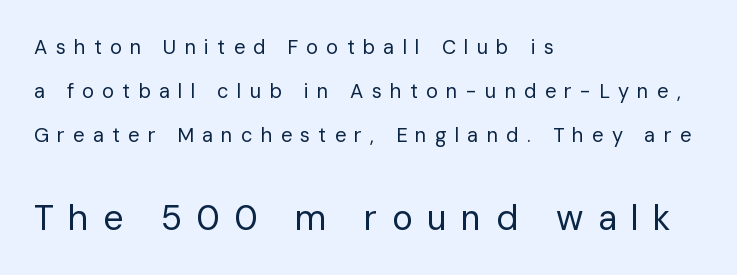
Q: Is the text bold? A: No.
Q: Is the text italic (slanted)? A: No, it is upright.
Q: Is the typeface a serif or a sans-serif typeface? A: Sans-serif.
Q: Is the text underlined? A: No.
Q: How is the paragraph aligned? A: Left-aligned.
Q: Is the spacing between letters normal or unusually wide? A: Unusually wide.
Q: Is the spacing between lines tight, normal or loose? A: Loose.
Q: Which block of text is set in a larger size, the first (top) or the second (bottom)? A: The second (bottom) one.
Q: Width (condensed, normal, or wide)? A: Normal.
Q: Stroke contrast? A: Low.
Q: x-height? A: Medium.
Q: Monospaced? A: No.
